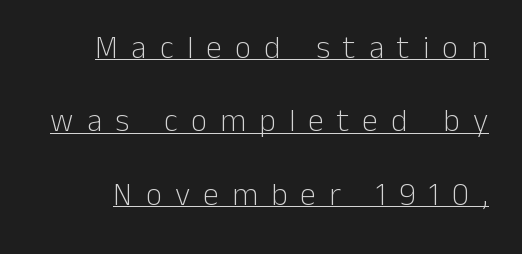
The image shows 32 px light sans-serif type, upright; set loose line spacing (2.29x), unusually wide letter spacing (+0.41 em), underlined; low stroke contrast and a medium x-height.
